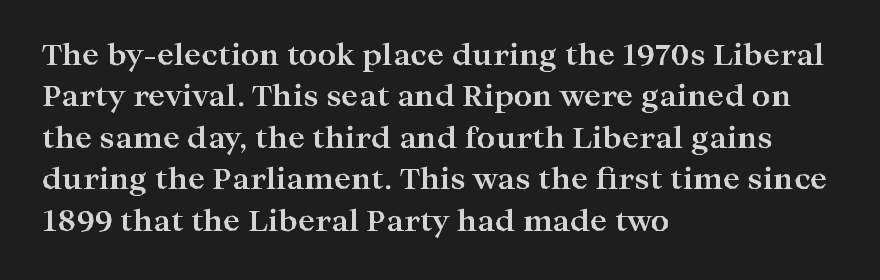
Q: Is the text bold? A: Yes.
Q: Is the text italic (slanted)? A: No, it is upright.
Q: Is the typeface a serif or a sans-serif typeface? A: Serif.
Q: Is the text underlined? A: No.
Q: How is the paragraph aligned? A: Left-aligned.
Q: Is the spacing between letters normal or unusually wide? A: Normal.
Q: Is the spacing between lines tight, normal or loose? A: Normal.
Q: Width (condensed, normal, or wide)? A: Wide.
Q: Stroke contrast? A: High.
Q: x-height? A: Medium.
Q: Monospaced? A: No.
